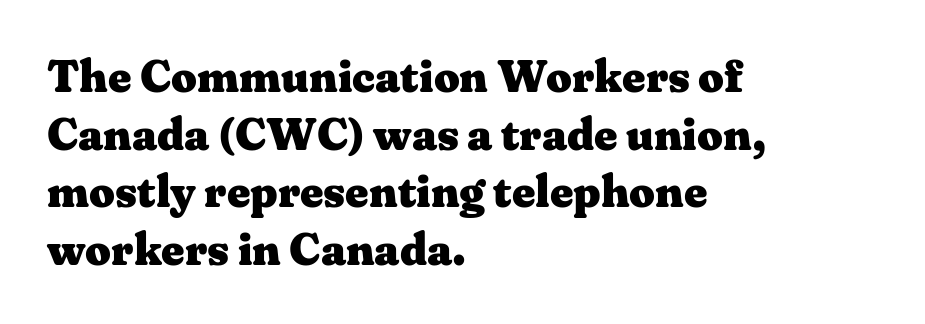
The image shows 45 px heavy, wide serif type, upright; set left-aligned, normal line spacing (1.28x), normal letter spacing, not underlined; medium stroke contrast and a medium x-height.
